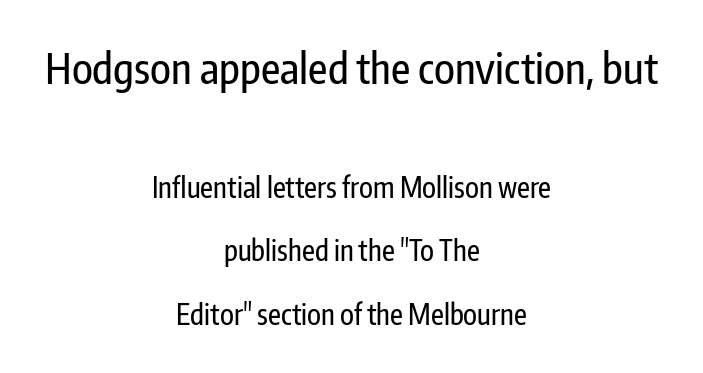
Q: Is the text italic (slanted)? A: No, it is upright.
Q: Is the typeface a serif or a sans-serif typeface? A: Sans-serif.
Q: Is the text underlined? A: No.
Q: How is the paragraph aligned? A: Centered.
Q: Is the spacing between letters normal or unusually wide? A: Normal.
Q: Is the spacing between lines tight, normal or loose? A: Loose.
Q: Which block of text is set in a larger size, the first (top) or the second (bottom)? A: The first (top) one.
Q: Width (condensed, normal, or wide)? A: Condensed.
Q: Stroke contrast? A: Low.
Q: x-height? A: Medium.
Q: Monospaced? A: No.
